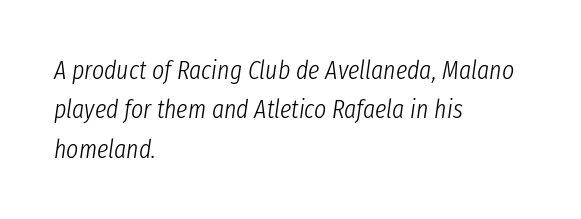
{"italic": "yes", "lean": "right", "slant_degrees": 8, "bold": "no", "underline": "no", "align": "left", "line_spacing": "normal", "line_spacing_ratio": 1.51, "letter_spacing": "normal", "letter_spacing_em": 0.0, "glyph_px": 26}
